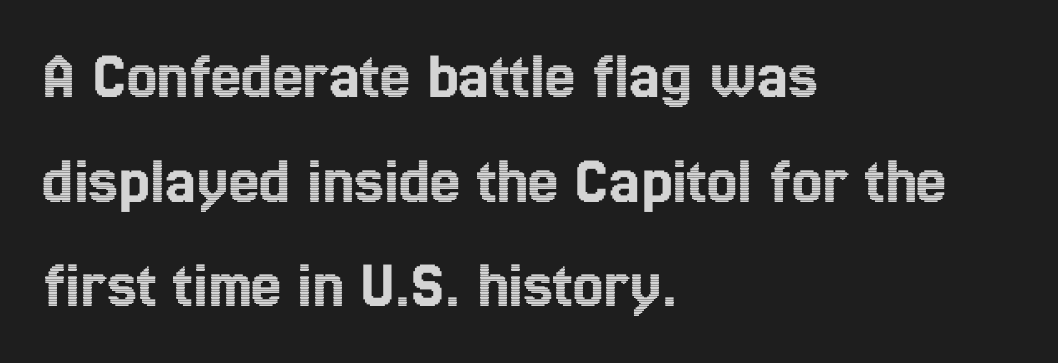
It's the straight-up-and-down kind of type. Leftover space on each line is placed entirely after the last word. Note the varied advance widths — an 'i' is clearly narrower than an 'm'. The area under the type is left untouched.
